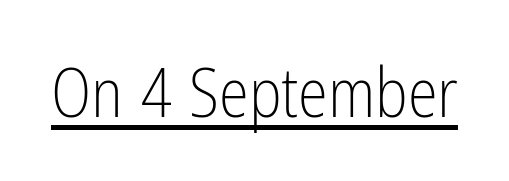
{"serif": "no", "italic": "no", "bold": "no", "weight": "light", "width": "condensed", "stroke_contrast": "low", "x_height": "medium", "monospaced": "no", "underline": "yes", "letter_spacing": "normal", "letter_spacing_em": 0.0, "glyph_px": 68}
